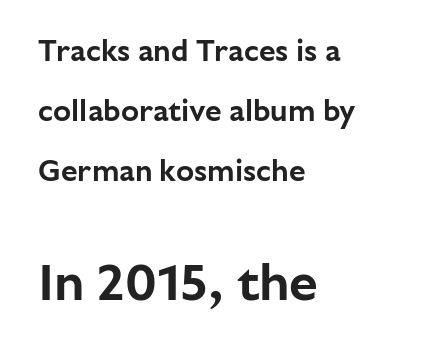
Q: Is the text italic (slanted)? A: No, it is upright.
Q: Is the typeface a serif or a sans-serif typeface? A: Sans-serif.
Q: Is the text underlined? A: No.
Q: How is the paragraph aligned? A: Left-aligned.
Q: Is the spacing between letters normal or unusually wide? A: Normal.
Q: Is the spacing between lines tight, normal or loose? A: Loose.
Q: Which block of text is set in a larger size, the first (top) or the second (bottom)? A: The second (bottom) one.
Q: Width (condensed, normal, or wide)? A: Normal.
Q: Stroke contrast? A: Low.
Q: x-height? A: Medium.
Q: Monospaced? A: No.
